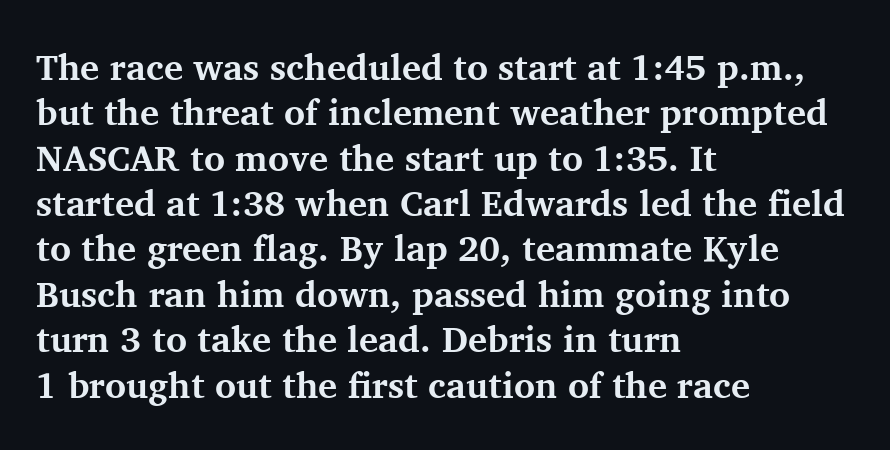
The image shows 36 px bold serif type, upright; set left-aligned, normal line spacing (1.26x), normal letter spacing, not underlined; medium stroke contrast and a medium x-height.
